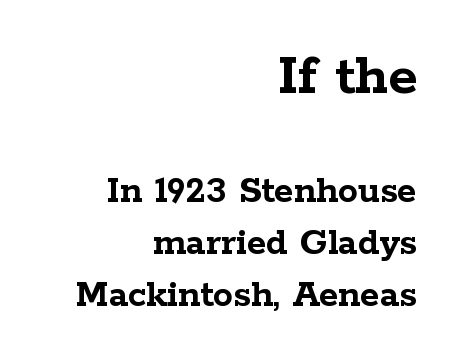
The image shows 60 px semibold, wide serif type, upright; set right-aligned, normal line spacing (1.3x), normal letter spacing, not underlined; the first (top) block is 1.5x larger; low stroke contrast and a medium x-height.
